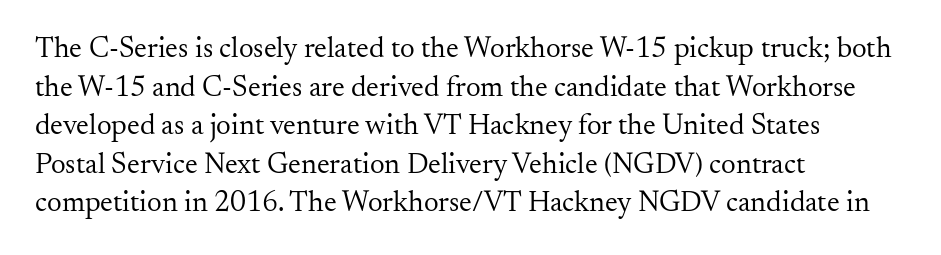
{"serif": "yes", "italic": "no", "bold": "no", "weight": "regular", "width": "normal", "stroke_contrast": "medium", "x_height": "small", "monospaced": "no", "underline": "no", "align": "left", "line_spacing": "normal", "line_spacing_ratio": 1.33, "letter_spacing": "normal", "letter_spacing_em": 0.0, "glyph_px": 29}
